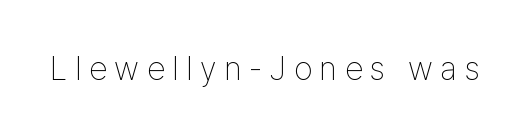
{"serif": "no", "italic": "no", "bold": "no", "weight": "thin", "width": "condensed", "stroke_contrast": "low", "x_height": "medium", "monospaced": "no", "underline": "no", "letter_spacing": "wide", "letter_spacing_em": 0.23, "glyph_px": 33}
